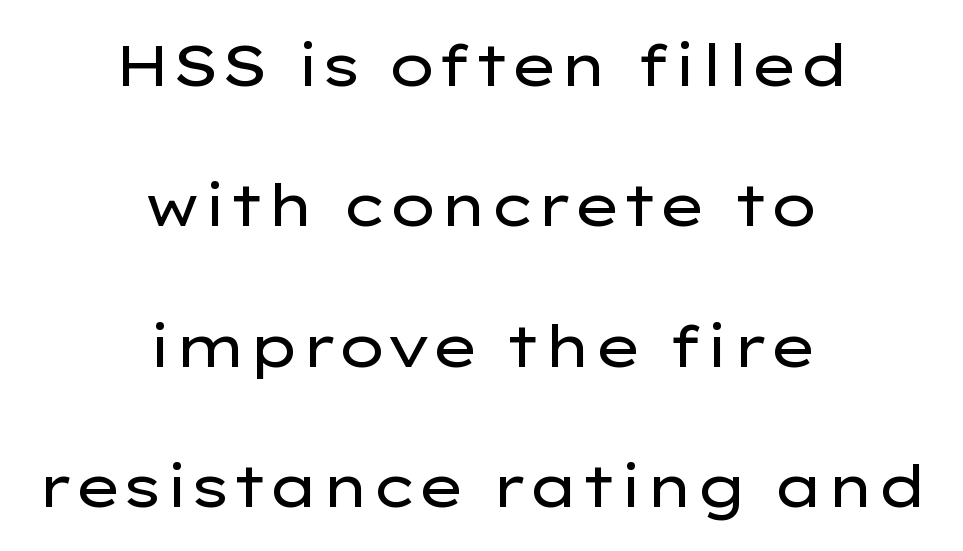
Q: Is the text bold? A: No.
Q: Is the text italic (slanted)? A: No, it is upright.
Q: Is the typeface a serif or a sans-serif typeface? A: Sans-serif.
Q: Is the text underlined? A: No.
Q: How is the paragraph aligned? A: Centered.
Q: Is the spacing between letters normal or unusually wide? A: Normal.
Q: Is the spacing between lines tight, normal or loose? A: Loose.
Q: Width (condensed, normal, or wide)? A: Wide.
Q: Stroke contrast? A: Low.
Q: x-height? A: Medium.
Q: Monospaced? A: No.
